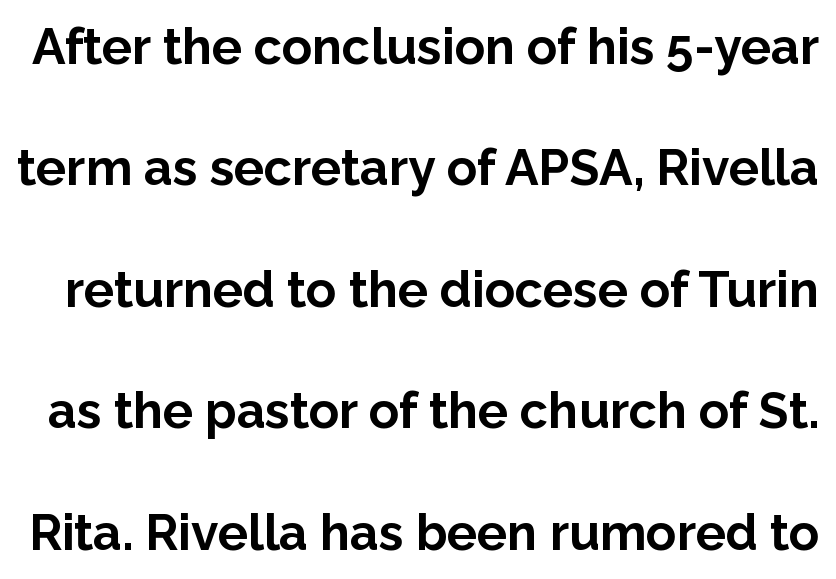
{"serif": "no", "italic": "no", "bold": "yes", "weight": "bold", "width": "normal", "stroke_contrast": "low", "x_height": "medium", "monospaced": "no", "underline": "no", "line_spacing": "loose", "line_spacing_ratio": 2.43, "letter_spacing": "normal", "letter_spacing_em": 0.0, "glyph_px": 50}
